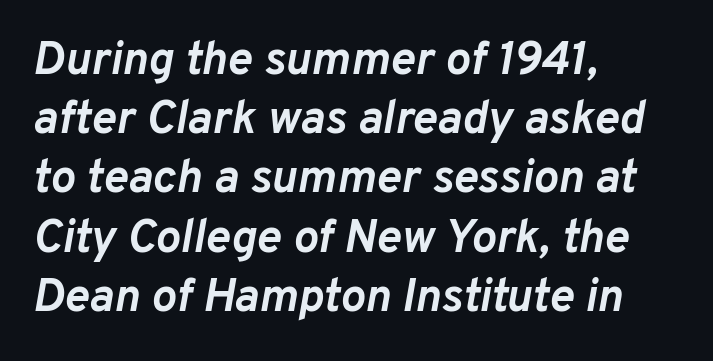
{"italic": "yes", "lean": "right", "slant_degrees": 10, "bold": "yes", "weight": "semibold", "width": "normal", "stroke_contrast": "low", "x_height": "medium", "monospaced": "no", "underline": "no", "align": "left", "line_spacing": "normal", "line_spacing_ratio": 1.26, "letter_spacing": "normal", "letter_spacing_em": 0.0, "glyph_px": 47}
